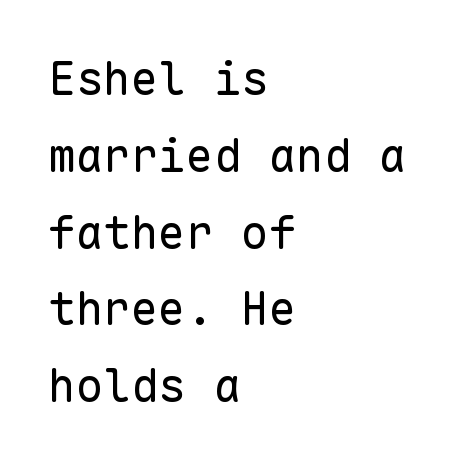
Q: Is the text bold? A: No.
Q: Is the text italic (slanted)? A: No, it is upright.
Q: Is the typeface a serif or a sans-serif typeface? A: Sans-serif.
Q: Is the text underlined? A: No.
Q: How is the paragraph aligned? A: Left-aligned.
Q: Is the spacing between letters normal or unusually wide? A: Normal.
Q: Is the spacing between lines tight, normal or loose? A: Normal.
Q: Width (condensed, normal, or wide)? A: Normal.
Q: Stroke contrast? A: Low.
Q: x-height? A: Medium.
Q: Monospaced? A: Yes.
